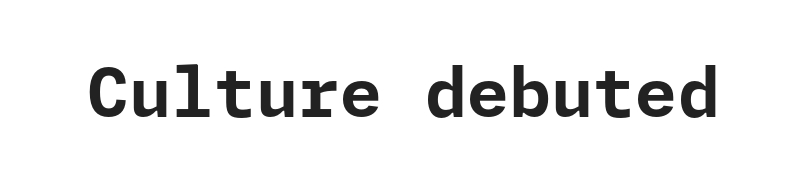
Q: Is the text bold? A: Yes.
Q: Is the text italic (slanted)? A: No, it is upright.
Q: Is the typeface a serif or a sans-serif typeface? A: Sans-serif.
Q: Is the text underlined? A: No.
Q: Is the spacing between letters normal or unusually wide? A: Normal.
Q: Width (condensed, normal, or wide)? A: Normal.
Q: Stroke contrast? A: Low.
Q: x-height? A: Medium.
